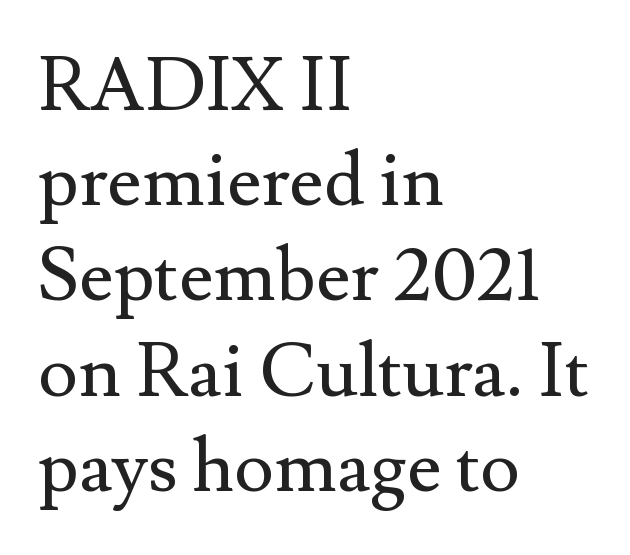
Q: Is the text bold? A: No.
Q: Is the text italic (slanted)? A: No, it is upright.
Q: Is the typeface a serif or a sans-serif typeface? A: Serif.
Q: Is the text underlined? A: No.
Q: How is the paragraph aligned? A: Left-aligned.
Q: Is the spacing between letters normal or unusually wide? A: Normal.
Q: Is the spacing between lines tight, normal or loose? A: Normal.
Q: Width (condensed, normal, or wide)? A: Normal.
Q: Stroke contrast? A: Medium.
Q: x-height? A: Small.
Q: Monospaced? A: No.
